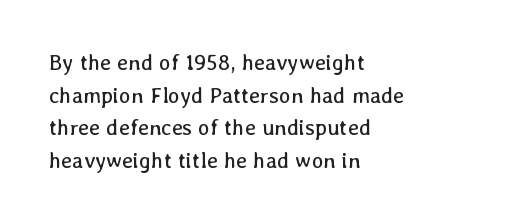
{"italic": "no", "bold": "no", "underline": "no", "align": "left", "line_spacing": "normal", "line_spacing_ratio": 1.48, "letter_spacing": "normal", "letter_spacing_em": 0.0, "glyph_px": 22}
